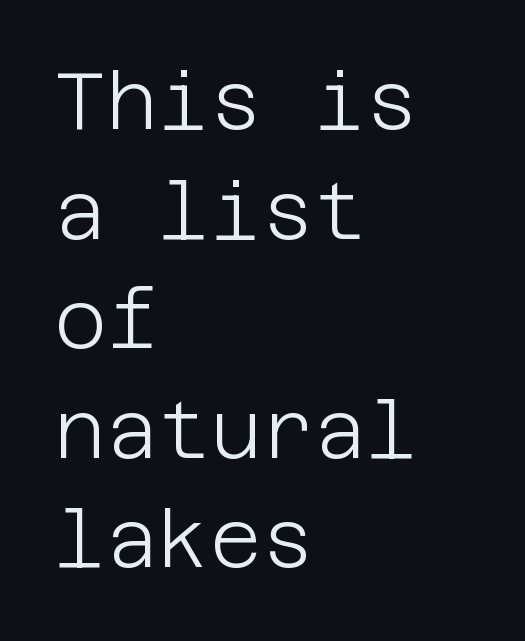
The image shows 80 px light sans-serif type, upright; set left-aligned, normal line spacing (1.37x), normal letter spacing, not underlined; low stroke contrast and a large x-height.
